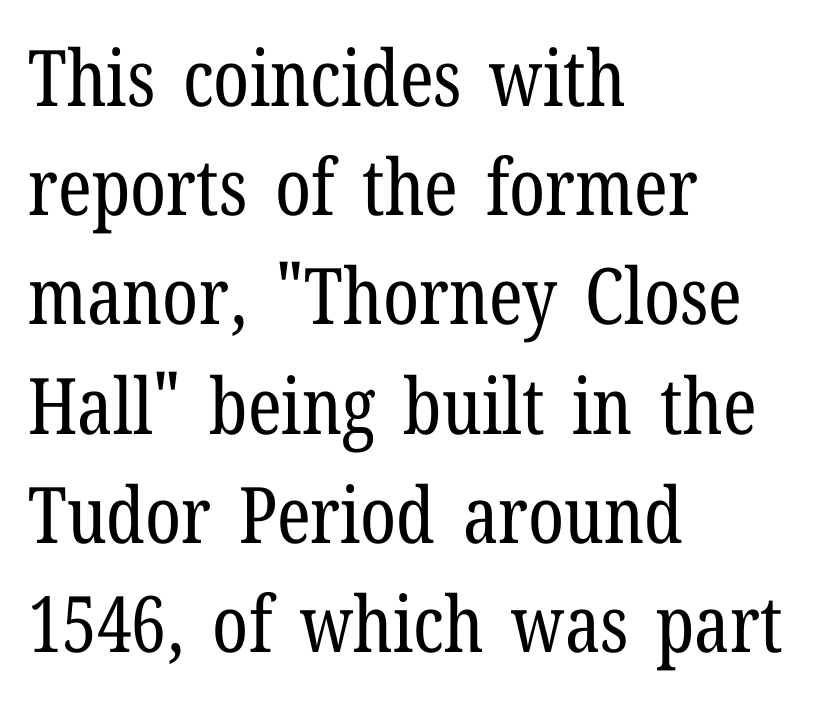
Q: Is the text bold? A: No.
Q: Is the text italic (slanted)? A: No, it is upright.
Q: Is the typeface a serif or a sans-serif typeface? A: Serif.
Q: Is the text underlined? A: No.
Q: How is the paragraph aligned? A: Left-aligned.
Q: Is the spacing between letters normal or unusually wide? A: Normal.
Q: Is the spacing between lines tight, normal or loose? A: Normal.
Q: Width (condensed, normal, or wide)? A: Condensed.
Q: Stroke contrast? A: Low.
Q: x-height? A: Medium.
Q: Monospaced? A: No.
